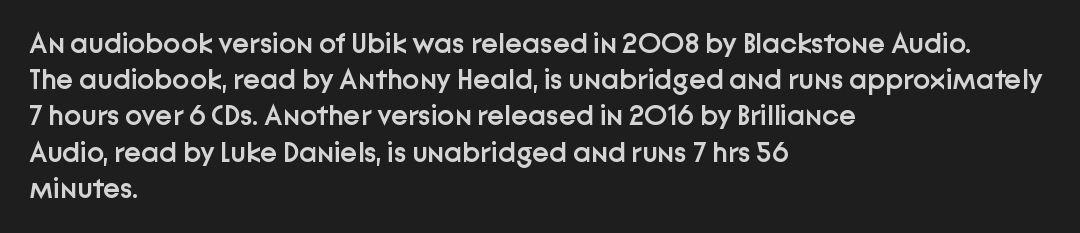
Q: Is the text bold? A: Semi-bold.
Q: Is the text italic (slanted)? A: No, it is upright.
Q: Is the typeface a serif or a sans-serif typeface? A: Sans-serif.
Q: Is the text underlined? A: No.
Q: How is the paragraph aligned? A: Left-aligned.
Q: Is the spacing between letters normal or unusually wide? A: Normal.
Q: Is the spacing between lines tight, normal or loose? A: Normal.
Q: Width (condensed, normal, or wide)? A: Normal.
Q: Stroke contrast? A: Low.
Q: x-height? A: Medium.
Q: Monospaced? A: No.
